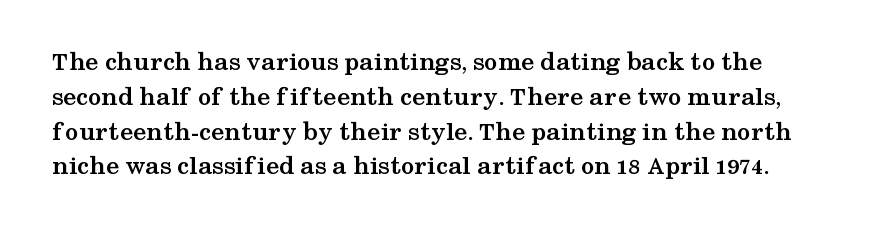
{"italic": "no", "bold": "yes", "underline": "no", "line_spacing": "normal", "line_spacing_ratio": 1.29, "letter_spacing": "normal", "letter_spacing_em": 0.0, "glyph_px": 27}
